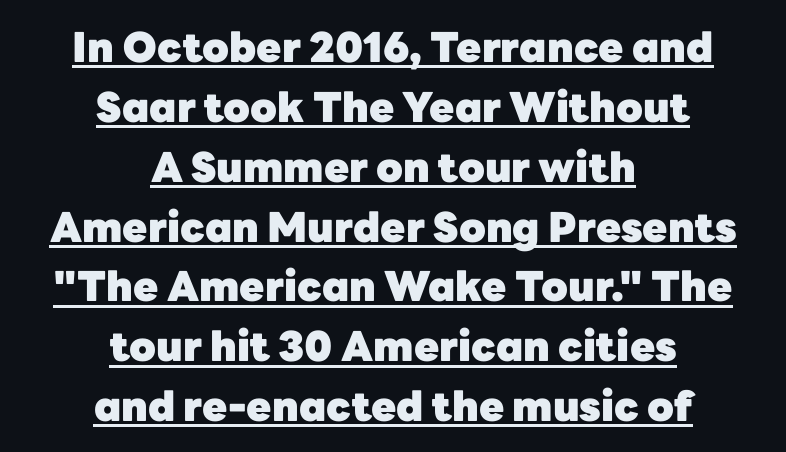
{"serif": "no", "italic": "no", "bold": "yes", "weight": "heavy", "width": "normal", "stroke_contrast": "low", "x_height": "medium", "monospaced": "no", "underline": "yes", "align": "center", "line_spacing": "normal", "line_spacing_ratio": 1.46, "letter_spacing": "normal", "letter_spacing_em": 0.0, "glyph_px": 41}
